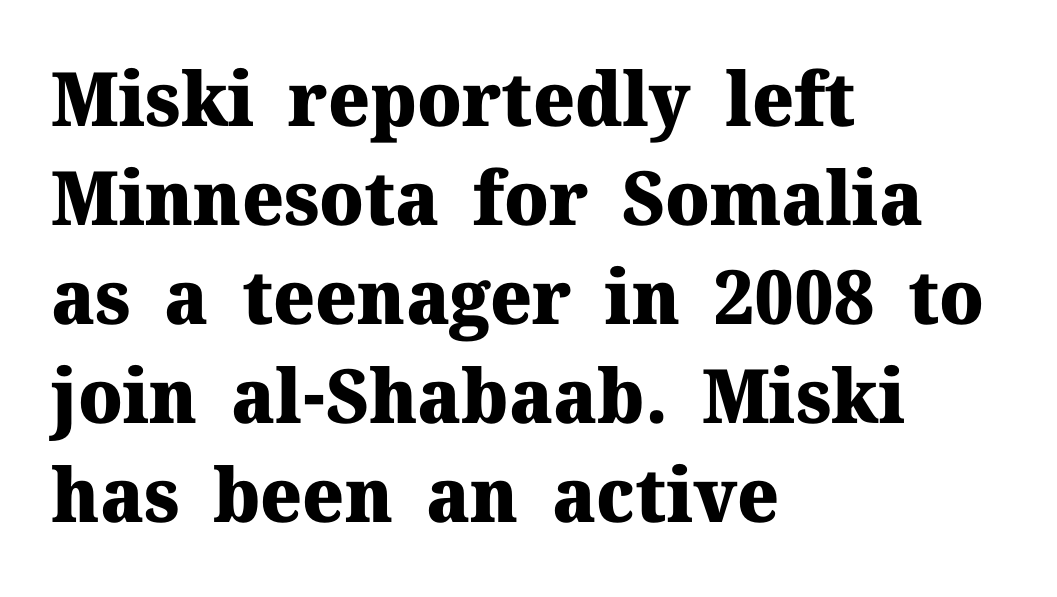
Q: Is the text bold? A: Yes.
Q: Is the text italic (slanted)? A: No, it is upright.
Q: Is the typeface a serif or a sans-serif typeface? A: Serif.
Q: Is the text underlined? A: No.
Q: How is the paragraph aligned? A: Left-aligned.
Q: Is the spacing between letters normal or unusually wide? A: Normal.
Q: Is the spacing between lines tight, normal or loose? A: Normal.
Q: Width (condensed, normal, or wide)? A: Normal.
Q: Stroke contrast? A: Medium.
Q: x-height? A: Medium.
Q: Monospaced? A: No.
